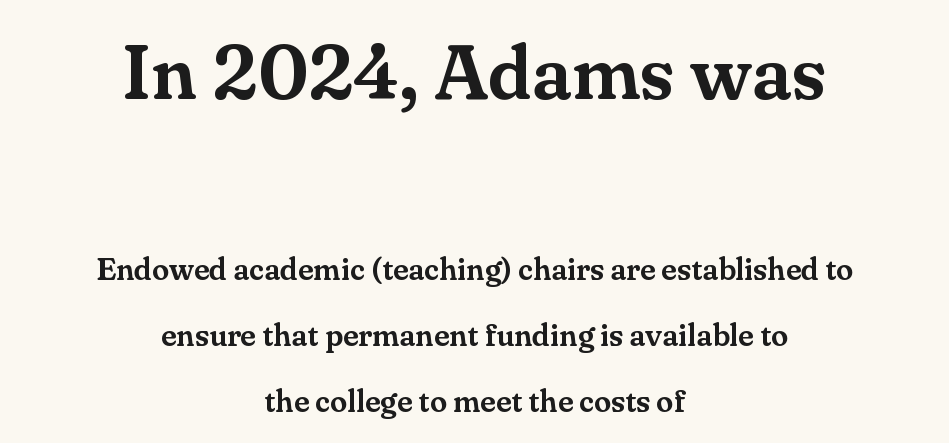
Q: Is the text italic (slanted)? A: No, it is upright.
Q: Is the typeface a serif or a sans-serif typeface? A: Serif.
Q: Is the text underlined? A: No.
Q: How is the paragraph aligned? A: Centered.
Q: Is the spacing between letters normal or unusually wide? A: Normal.
Q: Is the spacing between lines tight, normal or loose? A: Loose.
Q: Which block of text is set in a larger size, the first (top) or the second (bottom)? A: The first (top) one.
Q: Width (condensed, normal, or wide)? A: Normal.
Q: Stroke contrast? A: Medium.
Q: x-height? A: Small.
Q: Monospaced? A: No.
